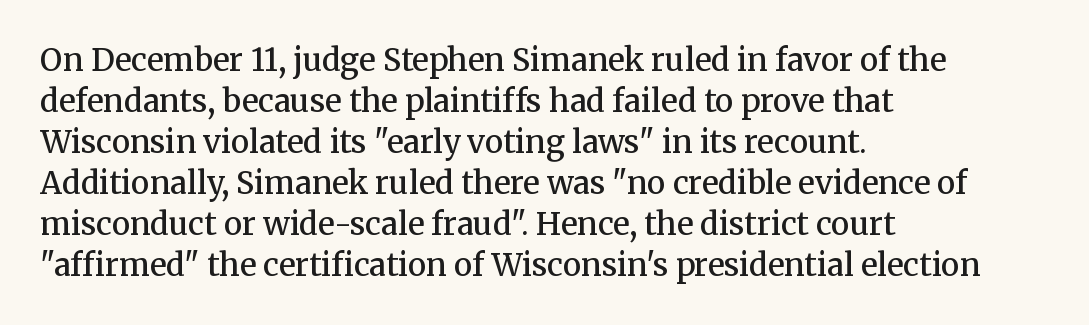
{"serif": "yes", "italic": "no", "bold": "semi", "weight": "semibold", "width": "normal", "stroke_contrast": "medium", "x_height": "medium", "monospaced": "no", "underline": "no", "align": "left", "line_spacing": "normal", "line_spacing_ratio": 1.32, "letter_spacing": "normal", "letter_spacing_em": 0.0, "glyph_px": 31}
